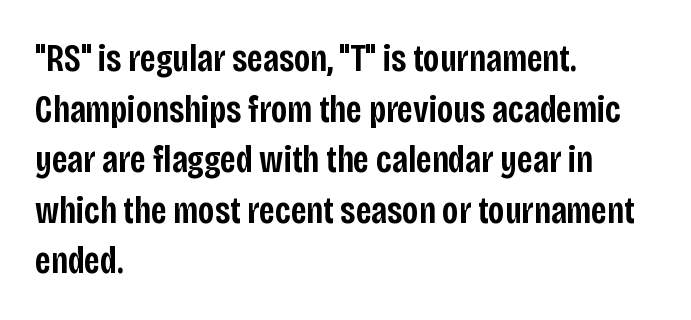
Q: Is the text bold? A: Semi-bold.
Q: Is the text italic (slanted)? A: No, it is upright.
Q: Is the typeface a serif or a sans-serif typeface? A: Sans-serif.
Q: Is the text underlined? A: No.
Q: How is the paragraph aligned? A: Left-aligned.
Q: Is the spacing between letters normal or unusually wide? A: Normal.
Q: Is the spacing between lines tight, normal or loose? A: Normal.
Q: Width (condensed, normal, or wide)? A: Condensed.
Q: Stroke contrast? A: Low.
Q: x-height? A: Large.
Q: Monospaced? A: No.
